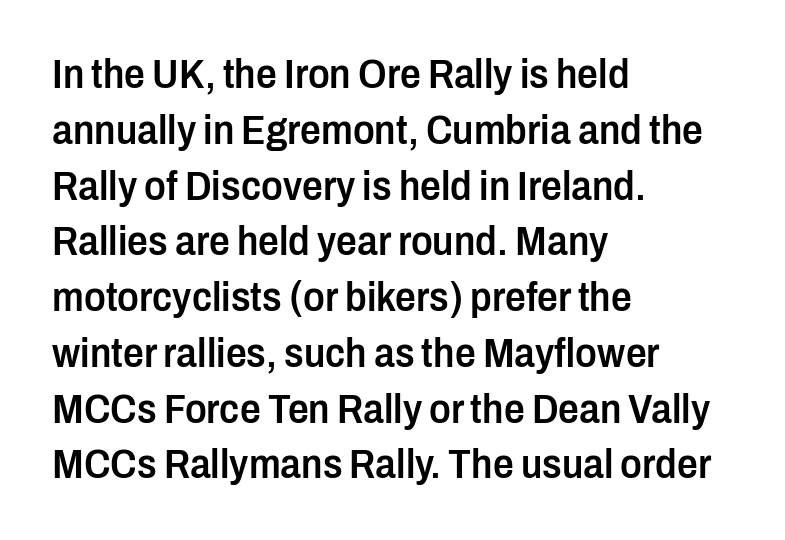
The rag falls on the right side of this text block. A fair bit of extra ink — the face is semibold, not bold. This is roman type, the default non-slanted kind. The face used here is proportionally spaced, like ordinary book or web type.
